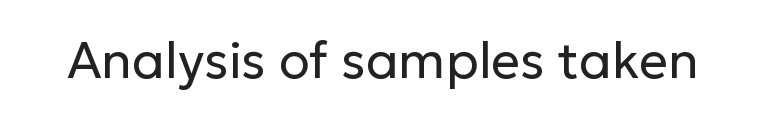
Compared with a typical body face, this is equally light or lighter still. Is the letter spacing exaggerated? No — it looks like the ordinary default. The font family rendered here belongs to the sans-serif group. Just letters on the line, the space beneath them empty. Vertical strokes here are truly vertical. You could not count columns in this text — the font is proportionally spaced.
